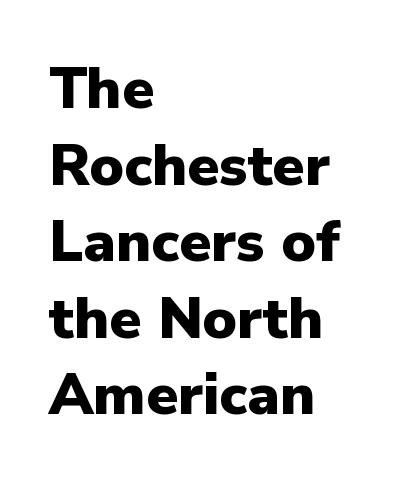
Emphasis by weight is at full strength: bold. Does the type have serifs? No, each stem ends abruptly. Observe the ordinary spacing: letters are neighbours, not strangers. The face used here is proportionally spaced, like ordinary book or web type. Nobody drew a line under any word here. The typography opts for an upright posture over an oblique one.
